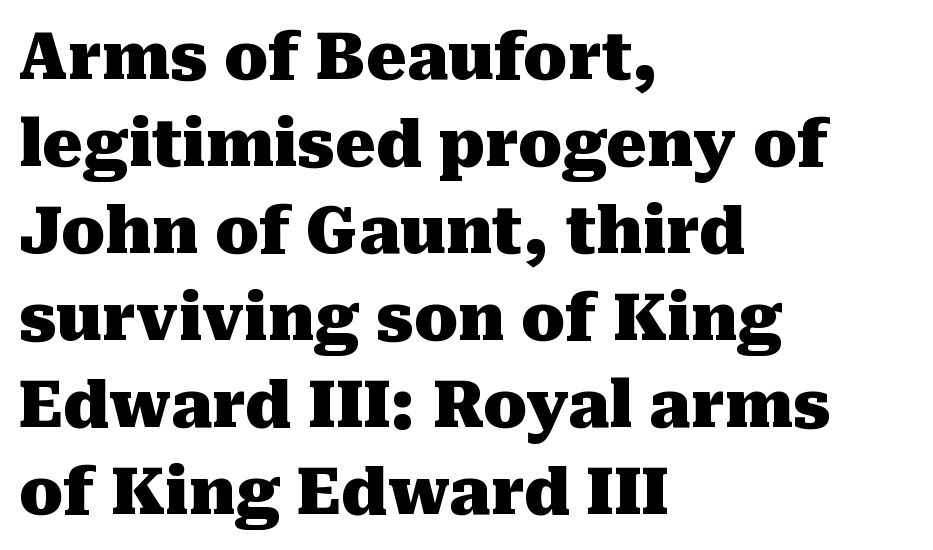
{"serif": "yes", "italic": "no", "bold": "yes", "weight": "heavy", "width": "normal", "stroke_contrast": "medium", "x_height": "medium", "monospaced": "no", "underline": "no", "align": "left", "line_spacing": "normal", "line_spacing_ratio": 1.36, "letter_spacing": "normal", "letter_spacing_em": 0.0, "glyph_px": 64}
